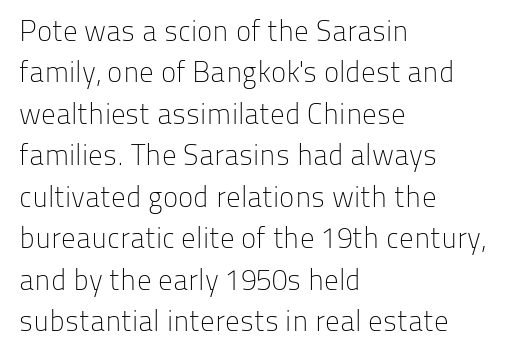
On a weight scale, this lands at 450 or below. The rendering uses natural spacing where letterforms have individual widths. Standard letterfit; no display-style spreading of the glyphs. Quick note: underline off. Tall strokes in this sample are plumb rather than angled.
